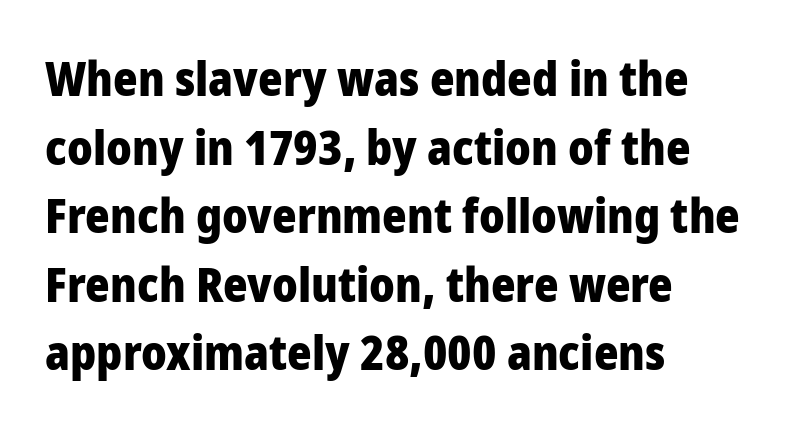
{"serif": "no", "italic": "no", "bold": "yes", "weight": "heavy", "width": "normal", "stroke_contrast": "low", "x_height": "medium", "monospaced": "no", "underline": "no", "align": "left", "line_spacing": "normal", "line_spacing_ratio": 1.46, "letter_spacing": "normal", "letter_spacing_em": 0.0, "glyph_px": 47}
